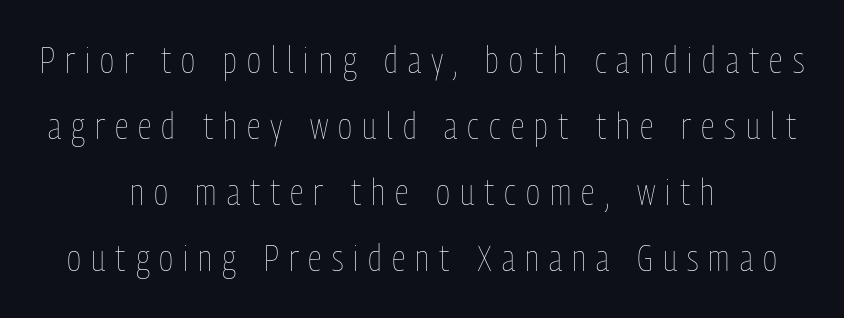
Q: Is the text bold? A: No.
Q: Is the text italic (slanted)? A: No, it is upright.
Q: Is the text underlined? A: No.
Q: How is the paragraph aligned? A: Centered.
Q: Is the spacing between letters normal or unusually wide? A: Unusually wide.
Q: Width (condensed, normal, or wide)? A: Condensed.
Q: Stroke contrast? A: Low.
Q: x-height? A: Medium.
Q: Monospaced? A: No.
